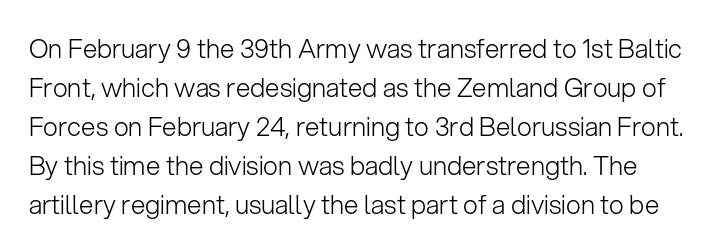
The image shows 26 px text type, upright; set normal line spacing (1.5x), normal letter spacing, not underlined.
